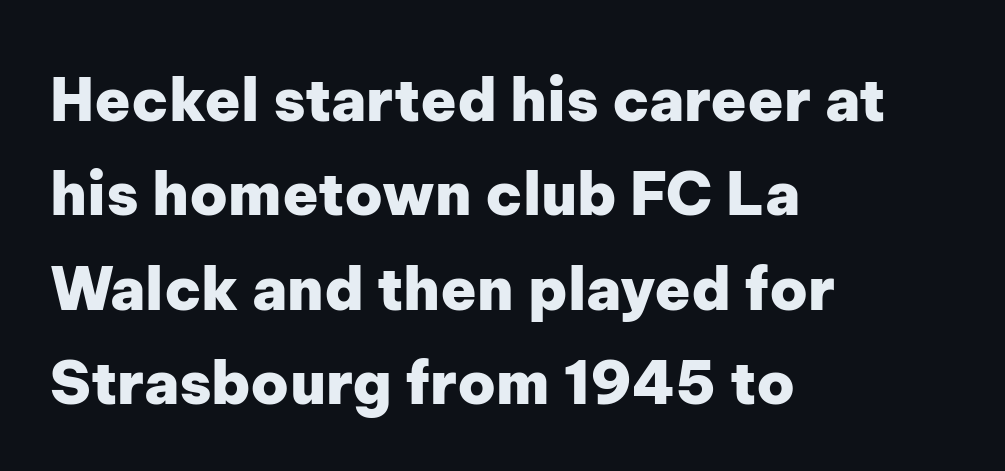
Nothing sits at the stroke ends, so this counts as sans-serif. The rendering uses natural spacing where letterforms have individual widths. The rendering uses a moderate line-height, typical for paragraphs. This is the regular roman posture of the typeface. Decoration check: the copy has no underline. Stroke thickness is high; the sample reads as a true bold.
